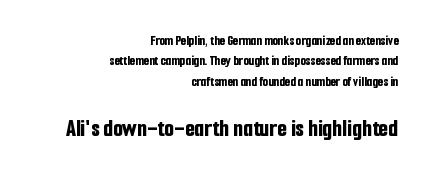
{"italic": "no", "bold": "yes", "underline": "no", "align": "right", "line_spacing": "normal", "line_spacing_ratio": 1.45, "letter_spacing": "normal", "letter_spacing_em": 0.0, "larger_block": "second", "size_ratio": 1.79, "glyph_px": 25}
